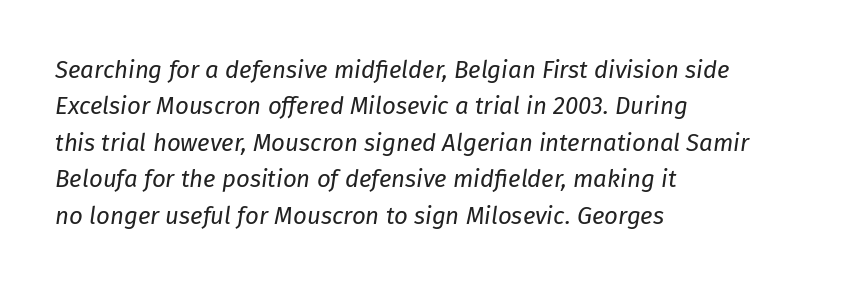
{"italic": "yes", "lean": "right", "slant_degrees": 8, "bold": "no", "underline": "no", "align": "left", "line_spacing": "normal", "line_spacing_ratio": 1.52, "letter_spacing": "normal", "letter_spacing_em": 0.0, "glyph_px": 24}
